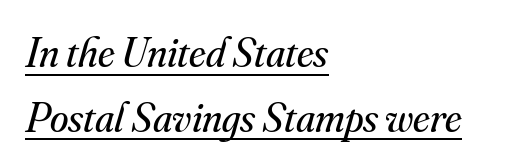
{"serif": "yes", "italic": "yes", "lean": "right", "slant_degrees": 16, "bold": "no", "weight": "regular", "width": "normal", "stroke_contrast": "medium", "x_height": "small", "monospaced": "no", "underline": "yes", "align": "left", "line_spacing": "normal", "line_spacing_ratio": 1.54, "letter_spacing": "normal", "letter_spacing_em": 0.0, "glyph_px": 42}
